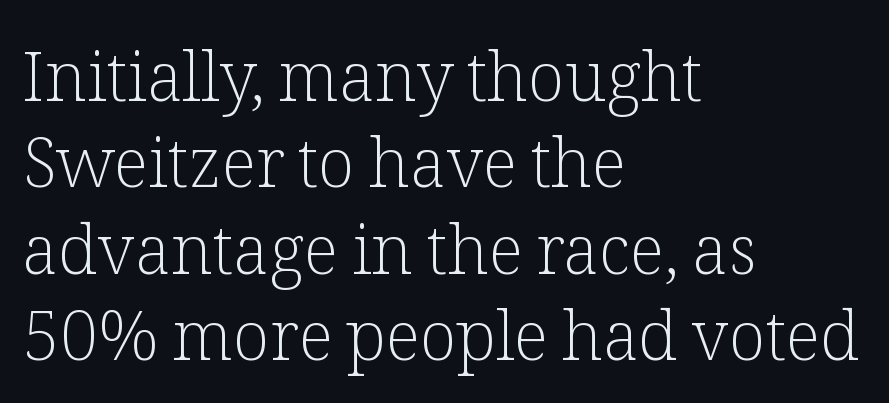
Q: Is the text bold? A: No.
Q: Is the text italic (slanted)? A: No, it is upright.
Q: Is the typeface a serif or a sans-serif typeface? A: Serif.
Q: Is the text underlined? A: No.
Q: How is the paragraph aligned? A: Left-aligned.
Q: Is the spacing between letters normal or unusually wide? A: Normal.
Q: Is the spacing between lines tight, normal or loose? A: Normal.
Q: Width (condensed, normal, or wide)? A: Normal.
Q: Stroke contrast? A: Low.
Q: x-height? A: Medium.
Q: Monospaced? A: No.
